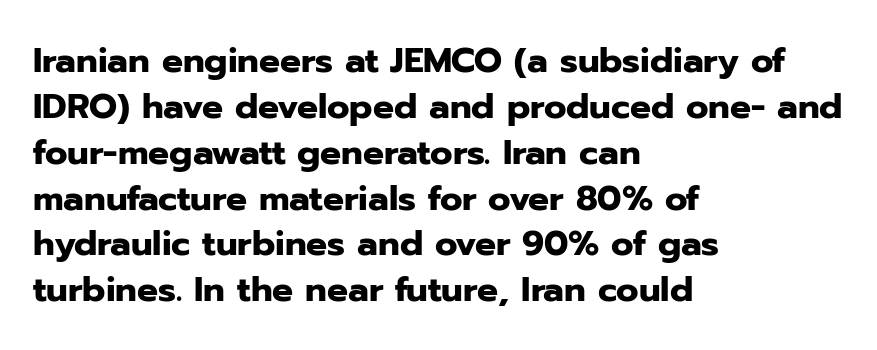
{"serif": "no", "italic": "no", "bold": "yes", "weight": "heavy", "width": "normal", "stroke_contrast": "low", "x_height": "medium", "monospaced": "no", "underline": "no", "align": "left", "line_spacing": "normal", "line_spacing_ratio": 1.31, "letter_spacing": "normal", "letter_spacing_em": 0.0, "glyph_px": 35}
